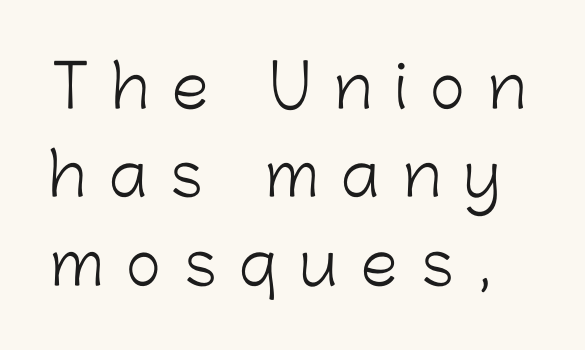
Q: Is the text bold? A: No.
Q: Is the text italic (slanted)? A: No, it is upright.
Q: Is the typeface a serif or a sans-serif typeface? A: Sans-serif.
Q: Is the text underlined? A: No.
Q: Is the spacing between letters normal or unusually wide? A: Unusually wide.
Q: Is the spacing between lines tight, normal or loose? A: Normal.
Q: Width (condensed, normal, or wide)? A: Normal.
Q: Stroke contrast? A: Low.
Q: x-height? A: Medium.
Q: Monospaced? A: No.
